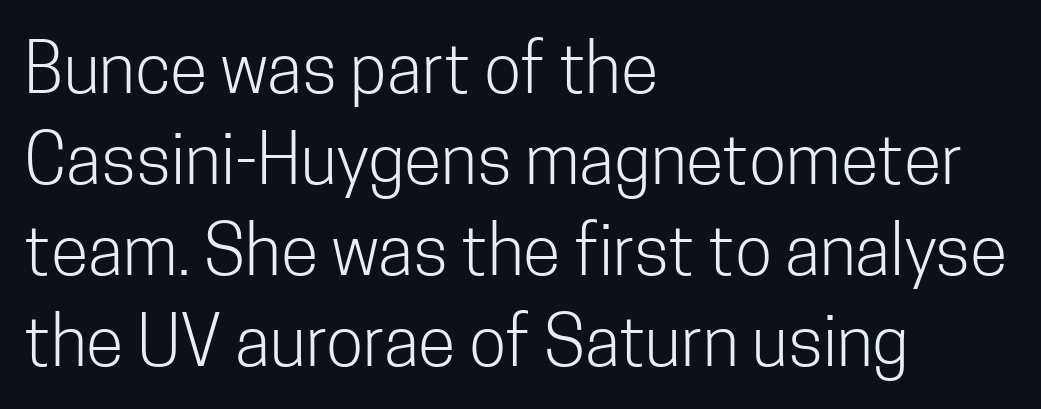
The image shows 69 px light, condensed sans-serif type, upright; set left-aligned, normal line spacing (1.32x), normal letter spacing, not underlined; low stroke contrast and a medium x-height.
